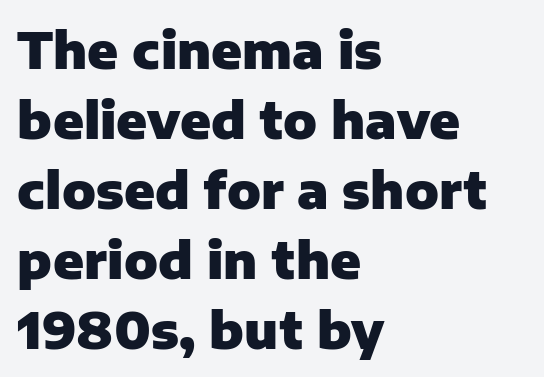
{"serif": "no", "italic": "no", "bold": "yes", "weight": "heavy", "width": "normal", "stroke_contrast": "low", "x_height": "medium", "monospaced": "no", "underline": "no", "align": "left", "line_spacing": "normal", "line_spacing_ratio": 1.4, "letter_spacing": "normal", "letter_spacing_em": 0.0, "glyph_px": 50}
